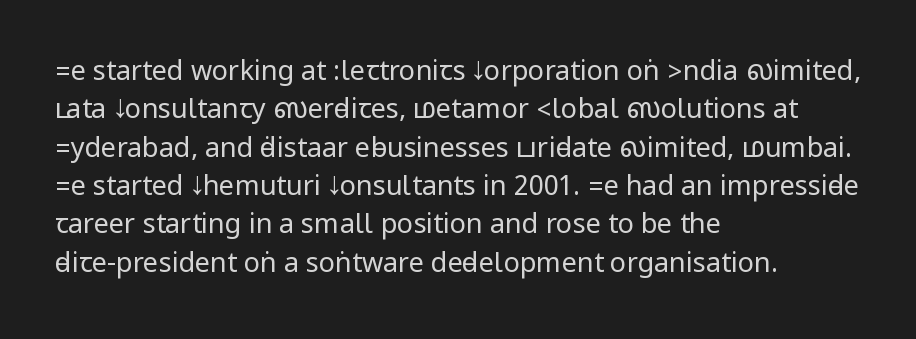
The image shows 27 px text type, upright; set left-aligned, normal line spacing (1.42x), normal letter spacing, not underlined.
